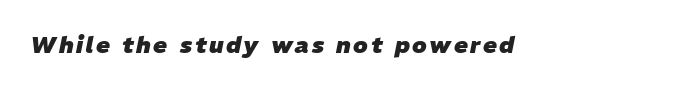
{"italic": "yes", "lean": "right", "slant_degrees": 11, "bold": "yes", "underline": "no", "glyph_px": 23}
